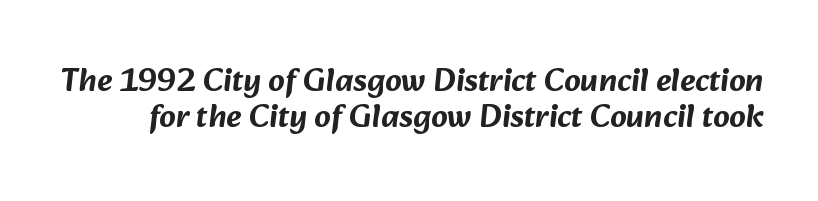
Letter spacing: default. The foot of each line stays bare and open. Typographically, this falls in the sans-serif category. Character widths vary here, with narrow letters taking less room than wide ones. Whoever set this chose condensed vertical rhythm over breathing room.
